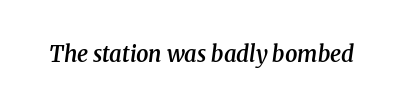
A typesetter would call this zero additional tracking. There's an unmistakable incline to the writing here. Any mark beneath the type? The region is blank. Weight check: semibold — heavier than regular, not quite bold.
